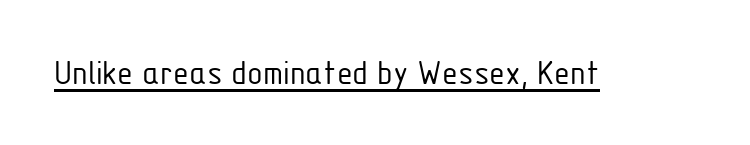
The image shows 36 px light, condensed sans-serif type, upright; set normal letter spacing, underlined; low stroke contrast and a medium x-height.
